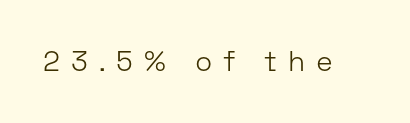
The image shows 28 px light sans-serif type, upright; set unusually wide letter spacing (+0.39 em), not underlined; low stroke contrast and a medium x-height.
